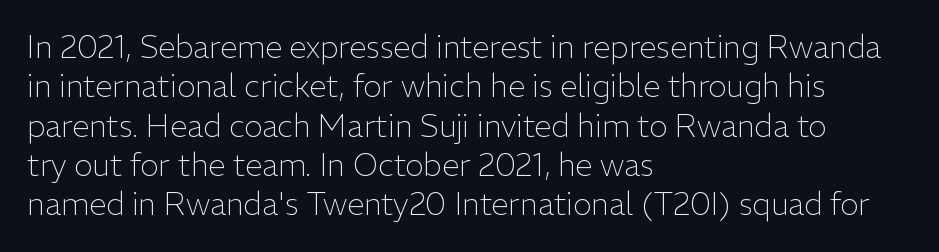
The image shows 31 px light sans-serif type, upright; set left-aligned, normal line spacing (1.27x), normal letter spacing, not underlined; low stroke contrast and a medium x-height.
